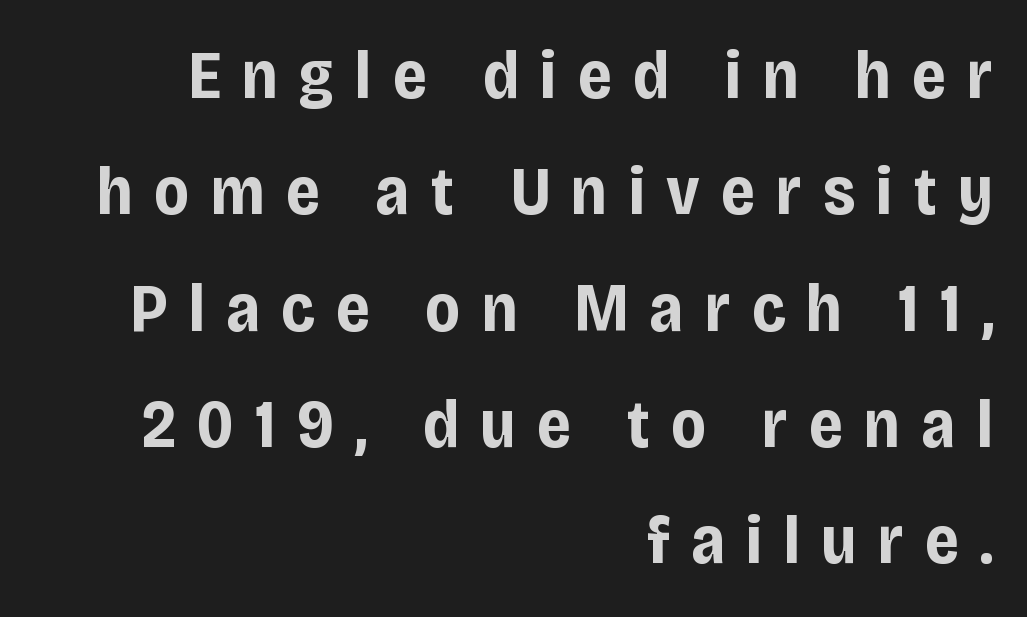
Descenders are the only things crossing below the line. What kind of face is this? One without serifs — a sans. Notice how thick the strokes are: this is what a full bold looks like. Someone cranked the tracking dial way up on this one. Horizontally, the lines are justified to the trailing edge only.
